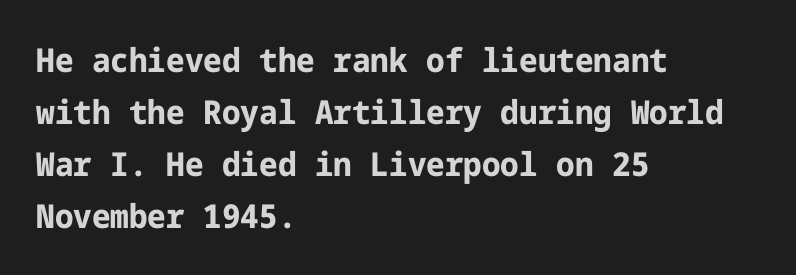
The image shows 33 px bold sans-serif type, upright; set left-aligned, normal line spacing (1.58x), normal letter spacing, not underlined; low stroke contrast and a medium x-height.
